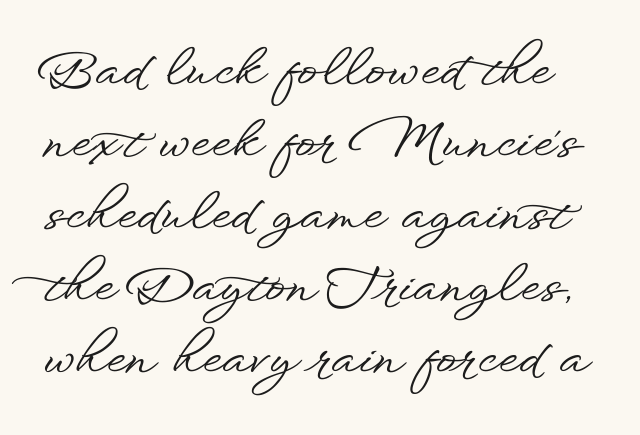
Each word holds together tightly as a unit, with standard inter-letter gaps. The face used here is a sans, in the tradition of grotesques and geometrics. The text block is weighted toward the left margin, trailing off unevenly rightward. The passage shown is not underscored anywhere. The leading is moderate, giving the passage an even texture.
